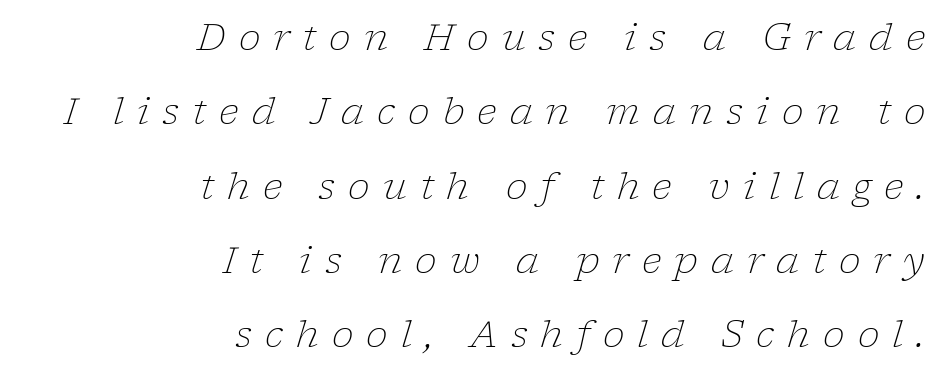
Honestly, the rows look like they've been pulled way apart. Varying glyph widths throughout — classic text-font behaviour. The font family rendered here belongs to the serif group. Each row of text sits above clean, open space.
